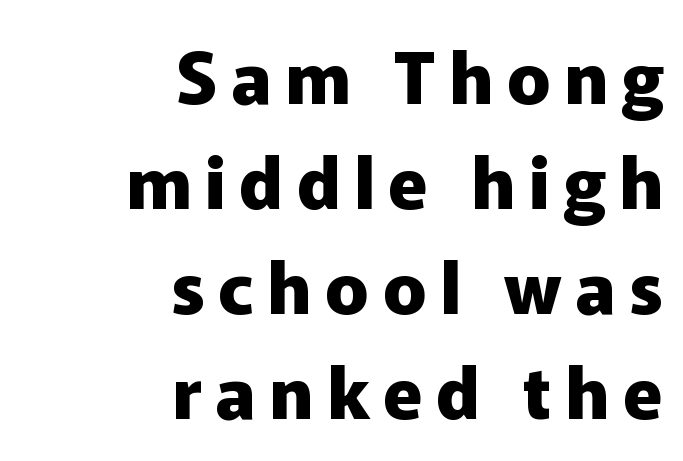
Successive baselines arrive at the customary interval. The baseline area is clear. The lettering holds an erect, upright posture throughout. Each glyph is drawn with heavy, bold strokes. A typesetter would call this proportional, since set widths differ per character. These lines stack with their right ends in a neat column.
